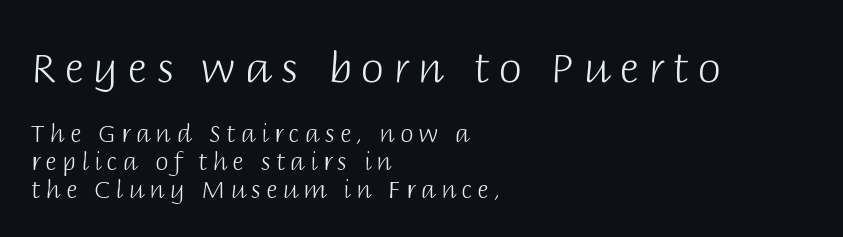
Only glyphs here, with clear space below each row. The passage shown is typed in a proportional face where columns would drift. Letter spacing: wide. It's the straight-up-and-down kind of type.
